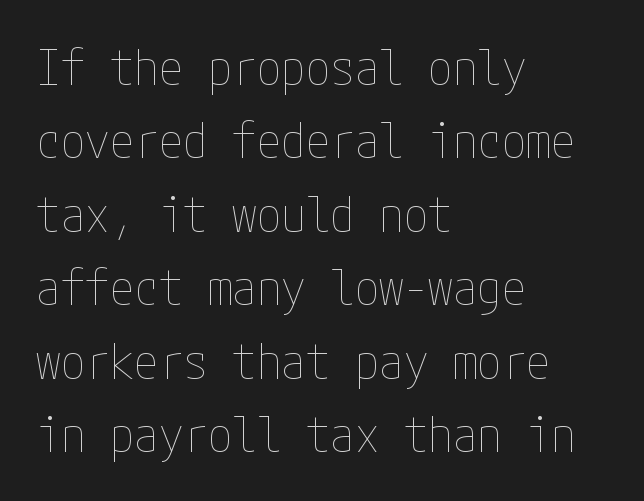
Q: Is the text bold? A: No.
Q: Is the text italic (slanted)? A: No, it is upright.
Q: Is the text underlined? A: No.
Q: How is the paragraph aligned? A: Left-aligned.
Q: Is the spacing between letters normal or unusually wide? A: Normal.
Q: Is the spacing between lines tight, normal or loose? A: Normal.
Q: Width (condensed, normal, or wide)? A: Condensed.
Q: Stroke contrast? A: Low.
Q: x-height? A: Medium.
